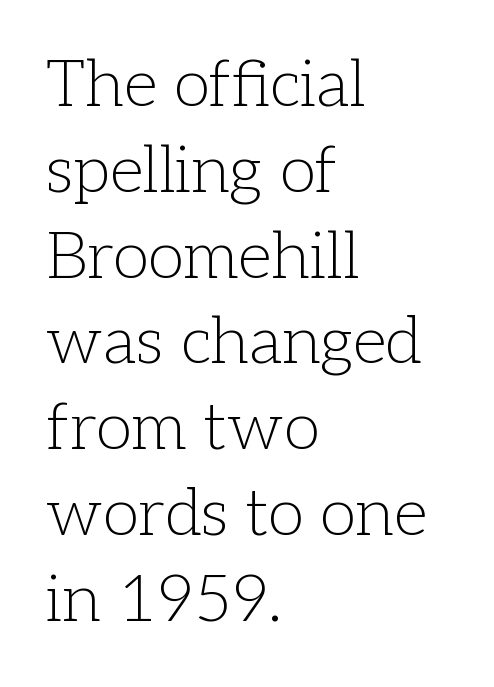
Visually the block forms a straight wall on the left and a jagged coastline on the right. Proportional: the letters do not fall into vertical columns. Underlining? Definitely not there. A roman cut, with each character standing at attention.
